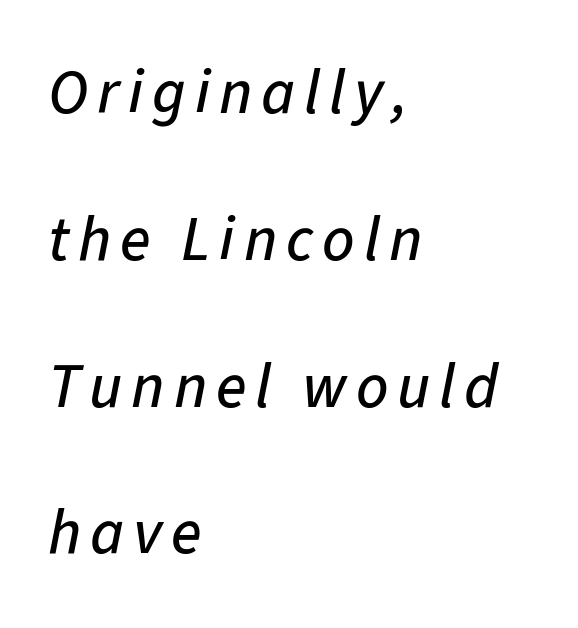
The image shows 63 px text type, italic (leaning right); set left-aligned, loose line spacing (2.33x), not underlined; low stroke contrast and a medium x-height.
